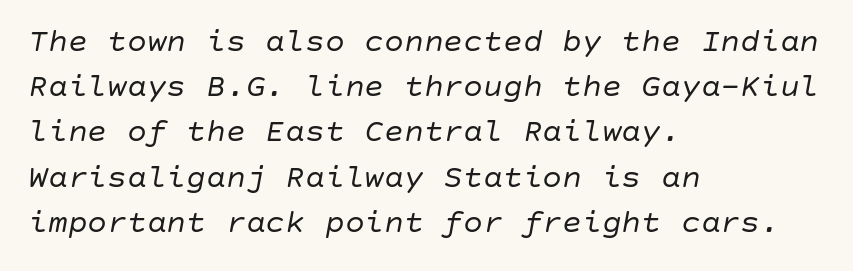
Q: Is the text bold? A: No.
Q: Is the text italic (slanted)? A: Yes, it leans right by about 10 degrees.
Q: Is the text underlined? A: No.
Q: How is the paragraph aligned? A: Left-aligned.
Q: Is the spacing between letters normal or unusually wide? A: Normal.
Q: Is the spacing between lines tight, normal or loose? A: Normal.
Q: Width (condensed, normal, or wide)? A: Normal.
Q: Stroke contrast? A: Low.
Q: x-height? A: Large.
